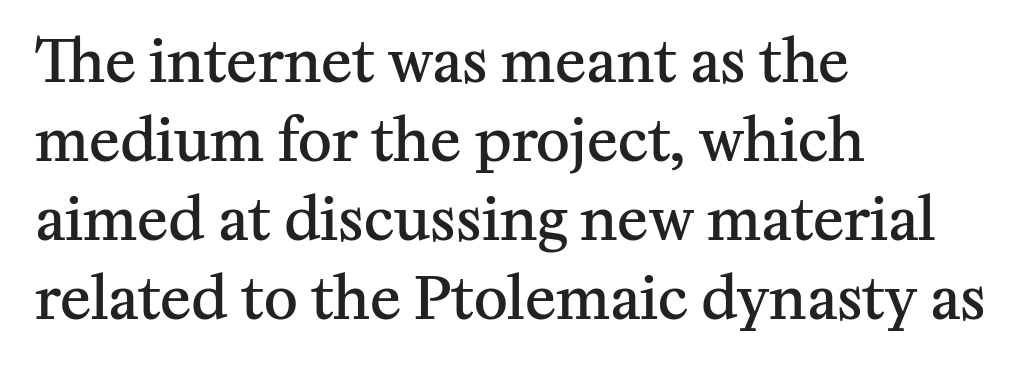
Q: Is the text bold? A: Semi-bold.
Q: Is the text italic (slanted)? A: No, it is upright.
Q: Is the typeface a serif or a sans-serif typeface? A: Serif.
Q: Is the text underlined? A: No.
Q: How is the paragraph aligned? A: Left-aligned.
Q: Is the spacing between letters normal or unusually wide? A: Normal.
Q: Is the spacing between lines tight, normal or loose? A: Normal.
Q: Width (condensed, normal, or wide)? A: Normal.
Q: Stroke contrast? A: Medium.
Q: x-height? A: Medium.
Q: Monospaced? A: No.
